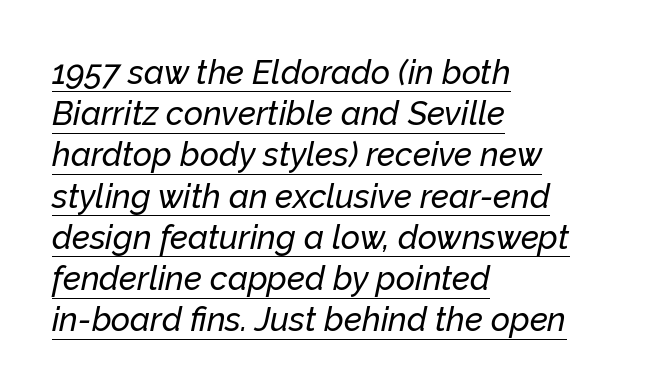
The image shows 33 px text type, italic (leaning right); set left-aligned, normal line spacing (1.25x), normal letter spacing, underlined; low stroke contrast and a medium x-height.
